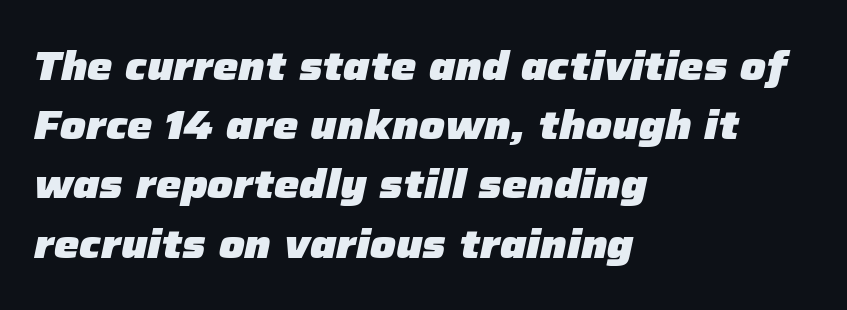
The image shows 40 px heavy type, italic (leaning right); set left-aligned, normal line spacing (1.48x), normal letter spacing, not underlined; low stroke contrast and a medium x-height.
